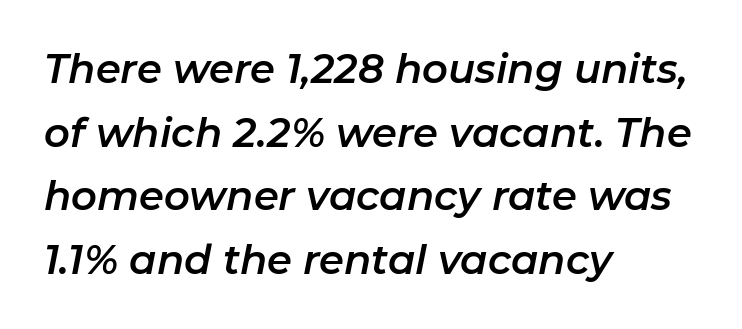
{"italic": "yes", "lean": "right", "slant_degrees": 11, "width": "normal", "stroke_contrast": "low", "x_height": "medium", "monospaced": "no", "underline": "no", "align": "left", "line_spacing": "normal", "line_spacing_ratio": 1.59, "letter_spacing": "normal", "letter_spacing_em": 0.0, "glyph_px": 40}
